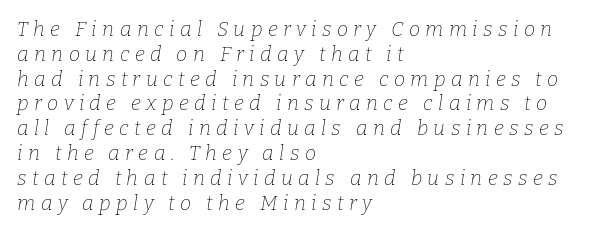
Q: Is the text bold? A: No.
Q: Is the text italic (slanted)? A: Yes, it leans right by about 9 degrees.
Q: Is the text underlined? A: No.
Q: How is the paragraph aligned? A: Left-aligned.
Q: Is the spacing between letters normal or unusually wide? A: Unusually wide.
